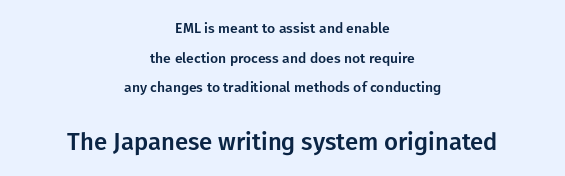
Reading top to bottom, the characters get bigger at the block break. Designer's note — italics off, roman on. Interline gaps are noticeably wide in this sample. Does extra space separate the letters? No, they use regular spacing. Both edges are ragged and mirror each other, which tells us the setting is centered.
